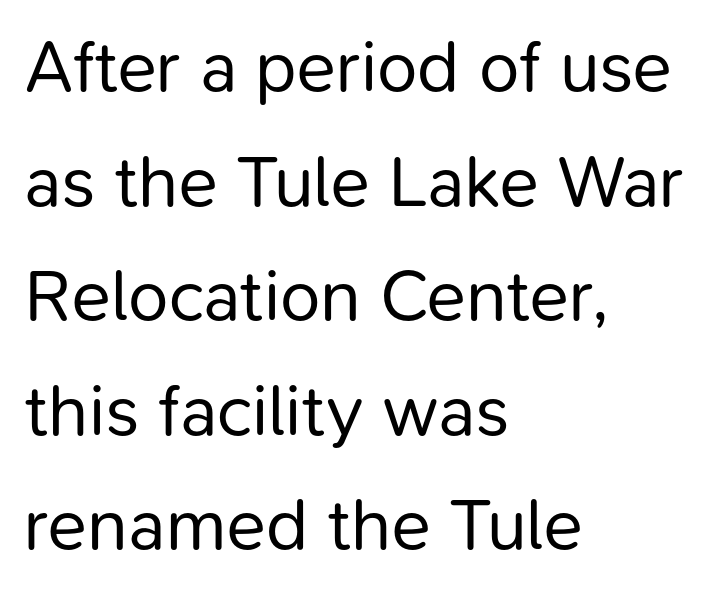
{"serif": "no", "italic": "no", "bold": "no", "weight": "regular", "width": "normal", "stroke_contrast": "low", "x_height": "medium", "monospaced": "no", "underline": "no", "align": "left", "line_spacing": "normal", "line_spacing_ratio": 1.57, "letter_spacing": "normal", "letter_spacing_em": 0.0, "glyph_px": 73}
